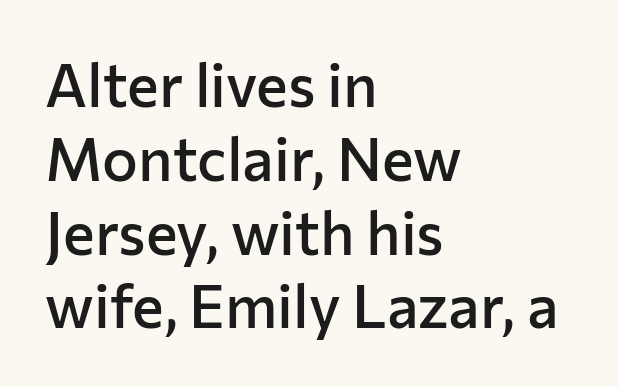
Q: Is the text bold? A: Semi-bold.
Q: Is the text italic (slanted)? A: No, it is upright.
Q: Is the typeface a serif or a sans-serif typeface? A: Sans-serif.
Q: Is the text underlined? A: No.
Q: How is the paragraph aligned? A: Left-aligned.
Q: Is the spacing between letters normal or unusually wide? A: Normal.
Q: Width (condensed, normal, or wide)? A: Normal.
Q: Stroke contrast? A: Low.
Q: x-height? A: Medium.
Q: Monospaced? A: No.
